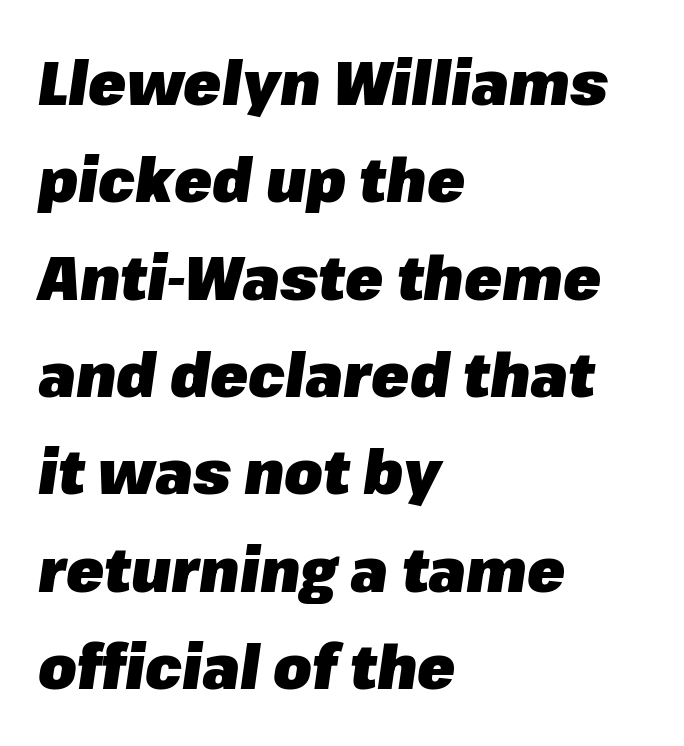
{"italic": "yes", "lean": "right", "slant_degrees": 8, "bold": "yes", "weight": "heavy", "width": "normal", "stroke_contrast": "low", "x_height": "medium", "monospaced": "no", "underline": "no", "align": "left", "line_spacing": "normal", "line_spacing_ratio": 1.57, "letter_spacing": "normal", "letter_spacing_em": 0.0, "glyph_px": 62}
